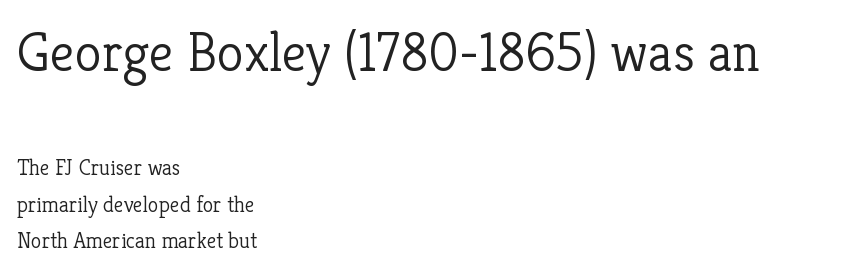
{"serif": "yes", "italic": "no", "bold": "no", "weight": "light", "width": "normal", "stroke_contrast": "low", "x_height": "medium", "monospaced": "no", "underline": "no", "align": "left", "line_spacing": "normal", "line_spacing_ratio": 1.67, "letter_spacing": "normal", "letter_spacing_em": 0.0, "larger_block": "first", "size_ratio": 2.5, "glyph_px": 55}
